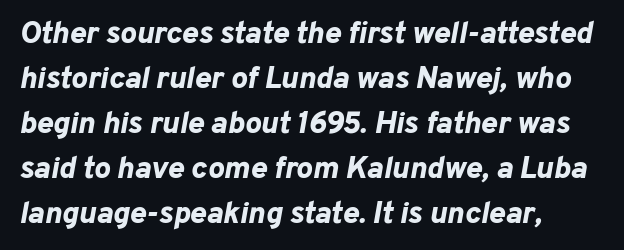
{"italic": "yes", "lean": "right", "slant_degrees": 10, "bold": "yes", "weight": "bold", "width": "normal", "stroke_contrast": "low", "x_height": "medium", "monospaced": "no", "underline": "no", "align": "left", "line_spacing": "normal", "line_spacing_ratio": 1.45, "letter_spacing": "normal", "letter_spacing_em": 0.0, "glyph_px": 31}
